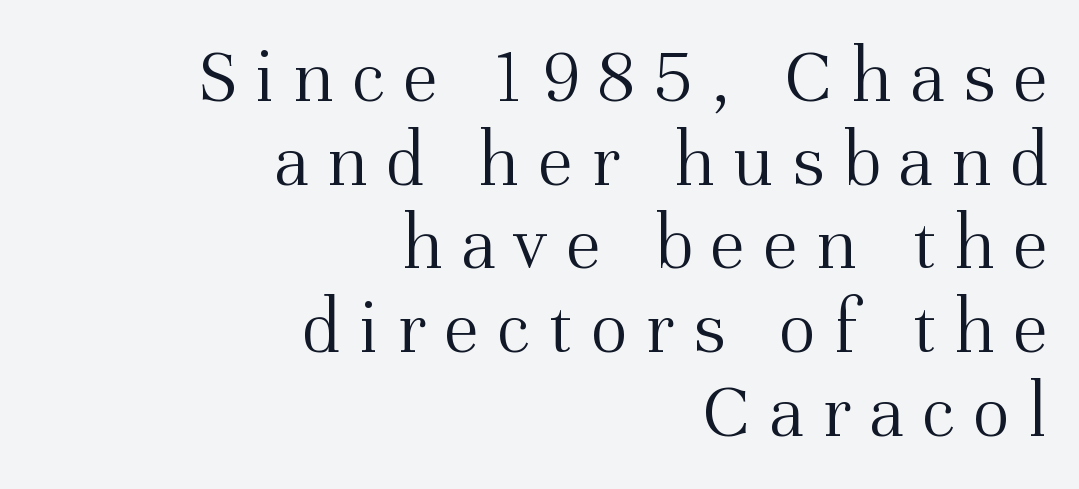
Letter spacing: wide. The type family on display is of the serif kind. Decoration check: the copy has no underline. The lettering stays uniformly vertical, giving the passage a roman look.
